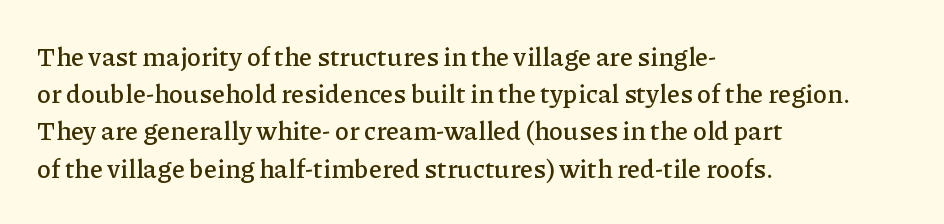
{"italic": "no", "underline": "no", "align": "left", "line_spacing": "normal", "line_spacing_ratio": 1.43, "letter_spacing": "normal", "letter_spacing_em": 0.0, "glyph_px": 26}
